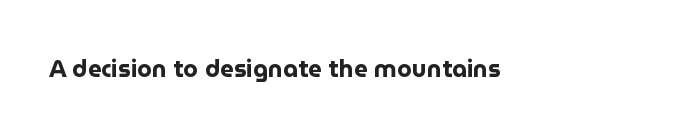
What stands out about the letter spacing? Nothing — it is the standard amount. Upright lettering throughout. Bold? Absolutely — the strokes are thick and heavy. The glyphs are unaccompanied by any horizontal stroke below them.
